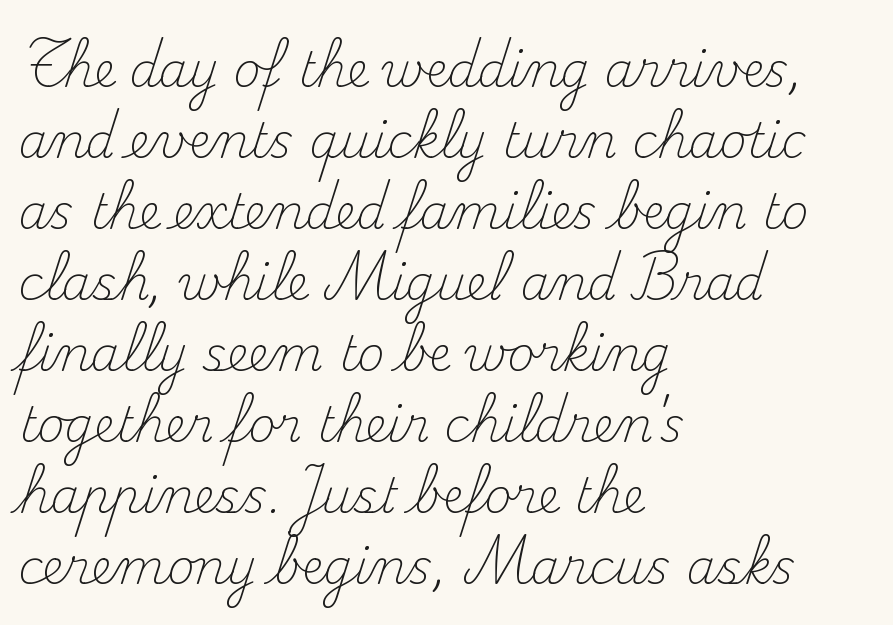
The image shows 47 px light serif type; set left-aligned, normal line spacing (1.51x), normal letter spacing, not underlined; medium stroke contrast and a small x-height.
